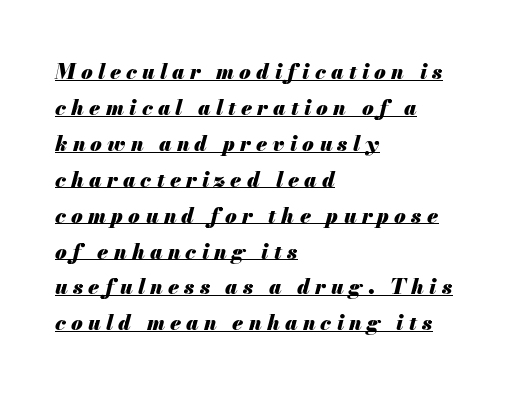
Each glyph is drawn with heavy, bold strokes. The passage is arranged the way most books set body copy — flush left. The face used here has a pronounced slope to its letters. Display-style spreading of the glyphs; the letterfit is very open. Notice how a bar underscores the lettering throughout.
